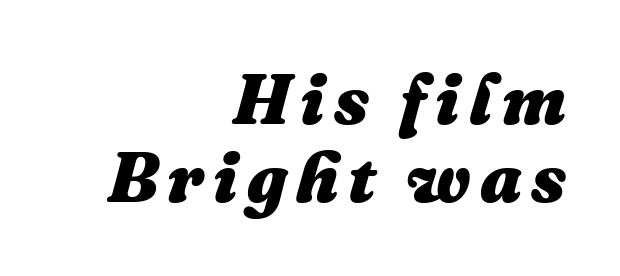
The image shows 71 px heavy type, italic (leaning right); set right-aligned, tight line spacing (1.1x), not underlined; medium stroke contrast and a medium x-height.
